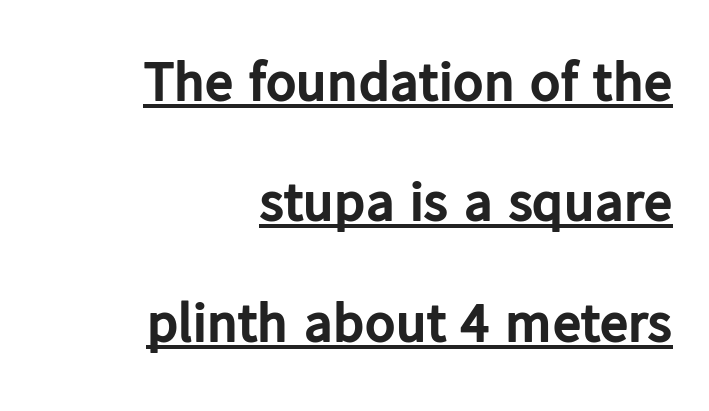
Q: Is the text bold? A: Yes.
Q: Is the text italic (slanted)? A: No, it is upright.
Q: Is the typeface a serif or a sans-serif typeface? A: Sans-serif.
Q: Is the text underlined? A: Yes.
Q: How is the paragraph aligned? A: Right-aligned.
Q: Is the spacing between letters normal or unusually wide? A: Normal.
Q: Is the spacing between lines tight, normal or loose? A: Loose.
Q: Width (condensed, normal, or wide)? A: Normal.
Q: Stroke contrast? A: Low.
Q: x-height? A: Medium.
Q: Monospaced? A: No.
